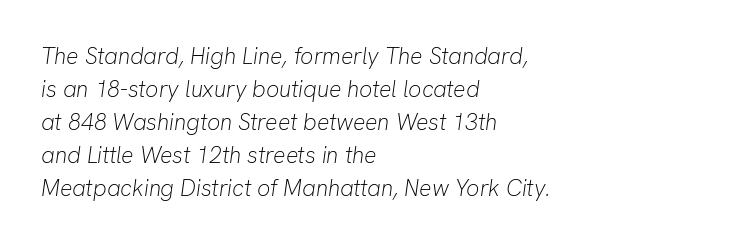
{"italic": "yes", "lean": "right", "slant_degrees": 8, "bold": "no", "underline": "no", "align": "left", "line_spacing": "normal", "line_spacing_ratio": 1.43, "letter_spacing": "normal", "letter_spacing_em": 0.0, "glyph_px": 23}
